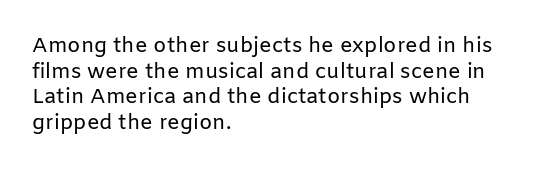
Does extra space separate the letters? No, they use regular spacing. The passage is arranged the way most books set body copy — flush left. The area under the type is left untouched. The face looks like a standard text weight, possibly lighter. Notice how the stems are strictly vertical — no italics here.
